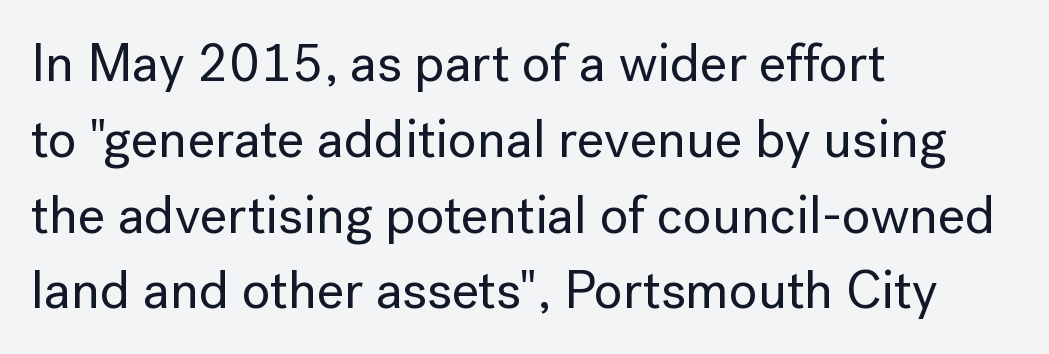
Looks like regular typesetting: each glyph gets only the width it needs. Casual observation: everything's shoved over to the left. The rendering uses a moderate line-height, typical for paragraphs. How are the letters spaced? Ordinarily, with no added tracking. The face used here is a sans, in the tradition of grotesques and geometrics.
